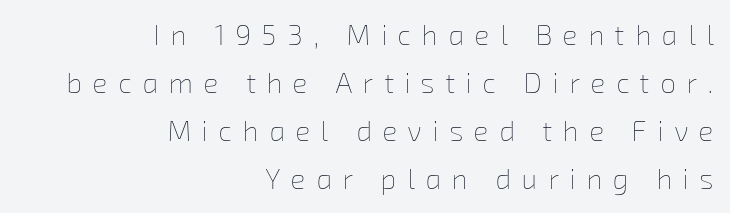
The image shows 28 px thin type; set right-aligned, line spacing 1.72x, unusually wide letter spacing (+0.38 em), not underlined; low stroke contrast and a medium x-height.
